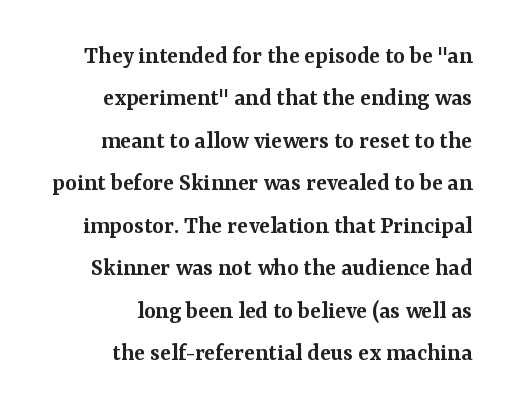
The line texture is even and compact thanks to regular tracking. Clear beneath every line of the passage. A semibold gives these letters moderate extra thickness, short of bold. Nope, not italic — everything's standing straight.
